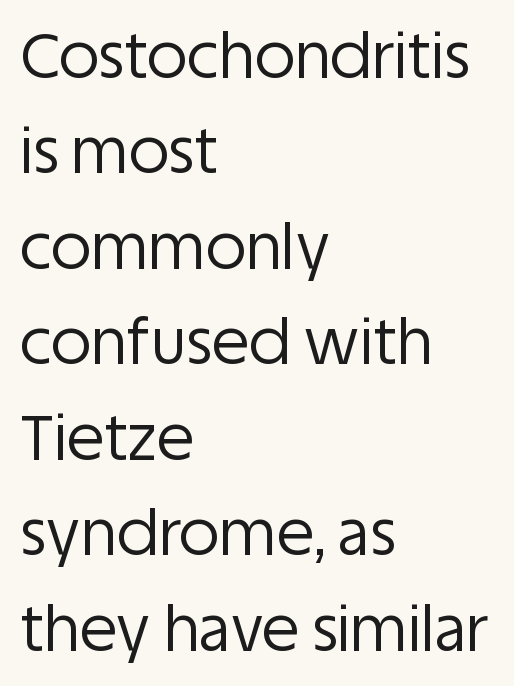
{"serif": "no", "italic": "no", "bold": "no", "weight": "regular", "width": "normal", "stroke_contrast": "low", "x_height": "large", "monospaced": "no", "underline": "no", "align": "left", "line_spacing": "normal", "line_spacing_ratio": 1.54, "letter_spacing": "normal", "letter_spacing_em": 0.0, "glyph_px": 62}
